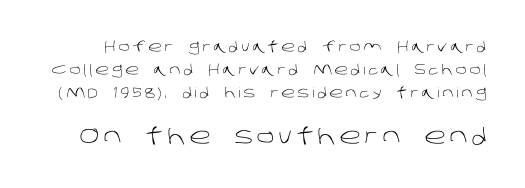
The image shows 22 px text type; set normal line spacing (1.64x), unusually wide letter spacing (+0.2 em), not underlined; the second (bottom) block is 1.57x larger.
